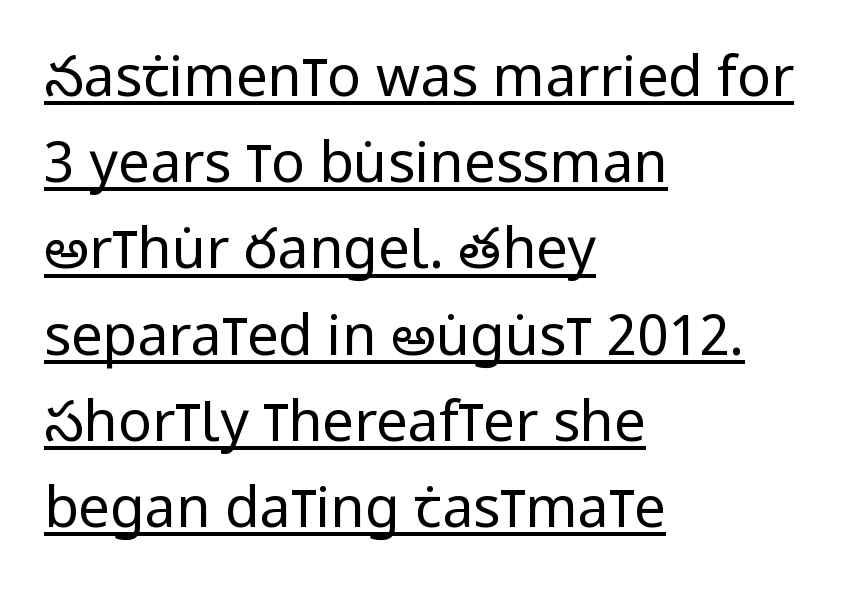
Q: Is the text bold? A: No.
Q: Is the text italic (slanted)? A: No, it is upright.
Q: Is the typeface a serif or a sans-serif typeface? A: Sans-serif.
Q: Is the text underlined? A: Yes.
Q: How is the paragraph aligned? A: Left-aligned.
Q: Is the spacing between letters normal or unusually wide? A: Normal.
Q: Is the spacing between lines tight, normal or loose? A: Normal.
Q: Width (condensed, normal, or wide)? A: Condensed.
Q: Stroke contrast? A: Low.
Q: x-height? A: Large.
Q: Monospaced? A: No.
